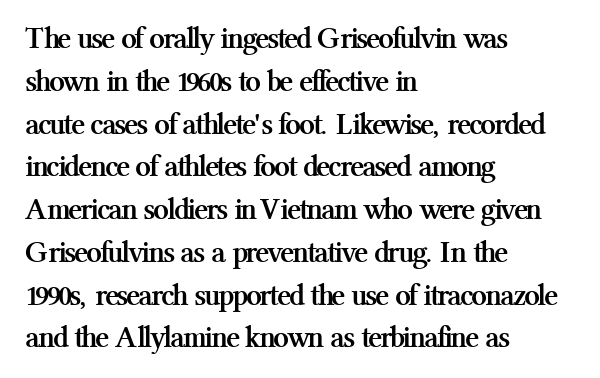
{"serif": "yes", "italic": "no", "bold": "yes", "weight": "semibold", "width": "normal", "stroke_contrast": "medium", "x_height": "medium", "monospaced": "no", "underline": "no", "align": "left", "line_spacing": "normal", "line_spacing_ratio": 1.38, "letter_spacing": "normal", "letter_spacing_em": 0.0, "glyph_px": 31}
